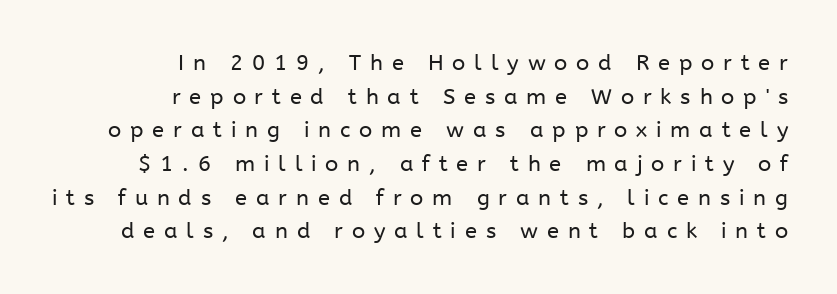
The image shows 22 px text type, upright; set right-aligned, normal line spacing (1.53x), unusually wide letter spacing (+0.4 em), not underlined.
